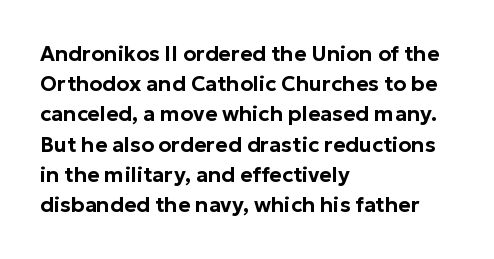
The image shows 21 px text type, upright; set left-aligned, normal line spacing (1.44x), normal letter spacing, not underlined.
